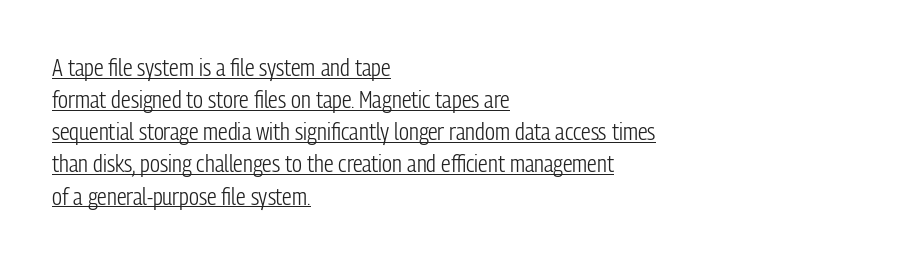
These characters rest on top of a visible drawn line. A light-to-regular cut is what we see here. The face used here is rendered with its standard letterfit. This rendering uses left alignment, leaving the right contour irregular. Leading matches the norm, producing a regular column.
